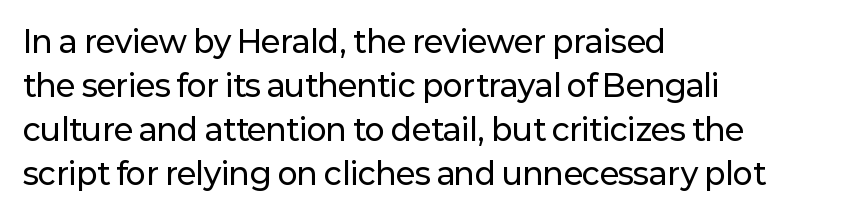
{"serif": "no", "italic": "no", "width": "normal", "stroke_contrast": "low", "x_height": "medium", "monospaced": "no", "underline": "no", "align": "left", "line_spacing": "normal", "line_spacing_ratio": 1.47, "letter_spacing": "normal", "letter_spacing_em": 0.0, "glyph_px": 30}
